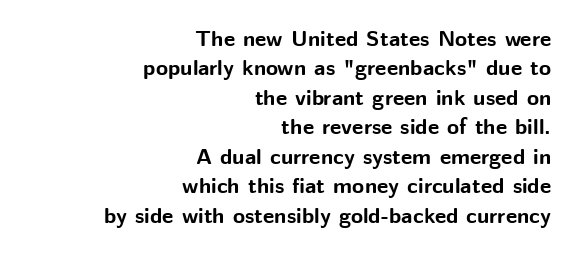
The image shows 22 px bold type, upright; set right-aligned, normal line spacing (1.34x), normal letter spacing, not underlined.
